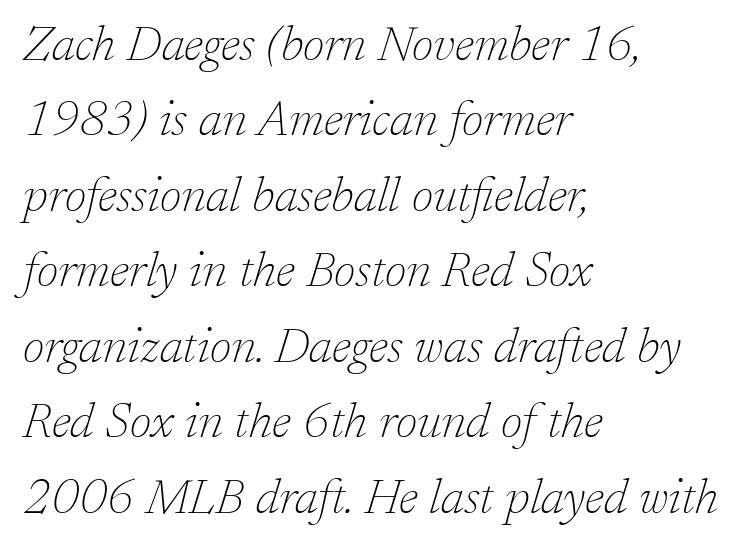
These lines sit exactly where default settings would place them. Spacing between characters is what you'd get straight out of the box. You can tell it's italic because the verticals aren't actually vertical. Descender tails drop into unmarked territory. The setting favours the left margin, as ordinary paragraphs usually do.
